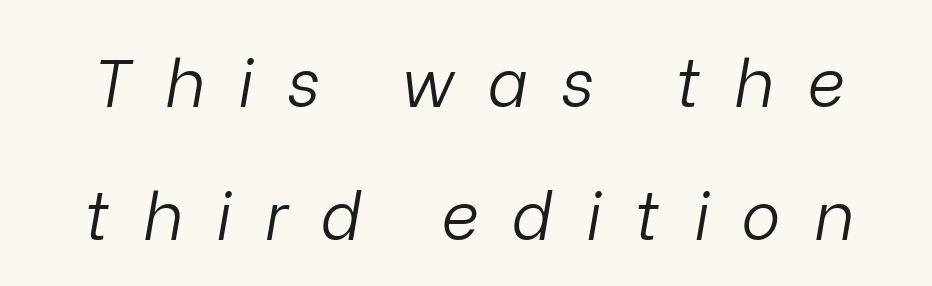
The image shows 66 px light type, italic (leaning right); set loose line spacing (2.01x), unusually wide letter spacing (+0.5 em), not underlined; low stroke contrast and a medium x-height.
